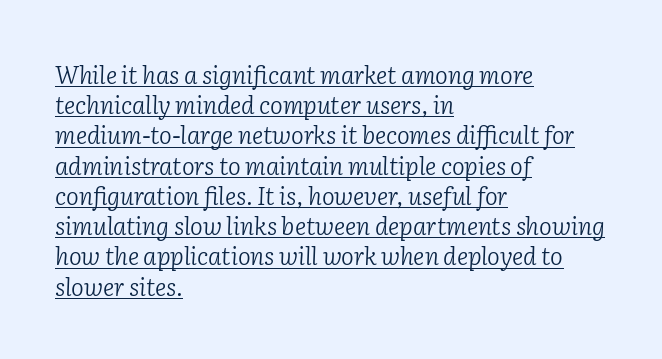
The image shows 24 px text type, italic (leaning right); set left-aligned, normal line spacing (1.26x), normal letter spacing, underlined.
